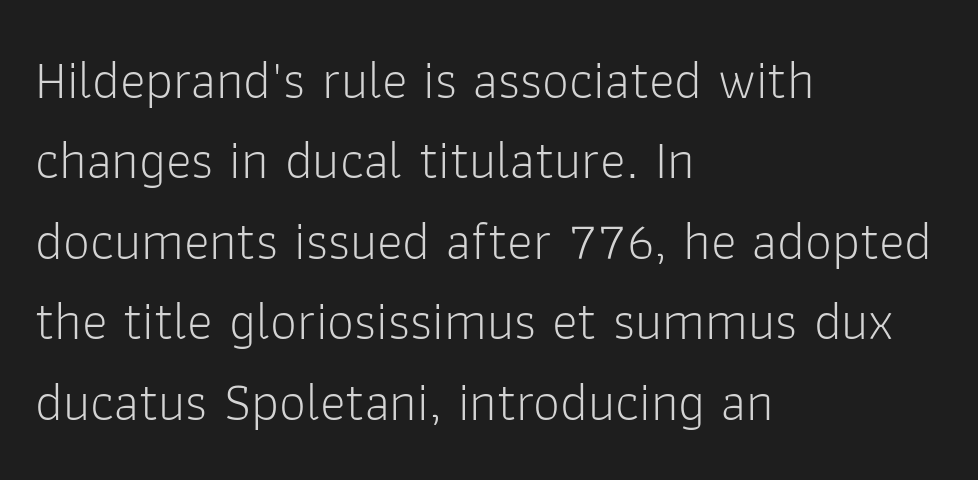
{"serif": "no", "italic": "no", "bold": "no", "weight": "light", "width": "normal", "stroke_contrast": "low", "x_height": "medium", "monospaced": "no", "underline": "no", "align": "left", "line_spacing": "normal", "line_spacing_ratio": 1.49, "letter_spacing": "normal", "letter_spacing_em": 0.0, "glyph_px": 54}
